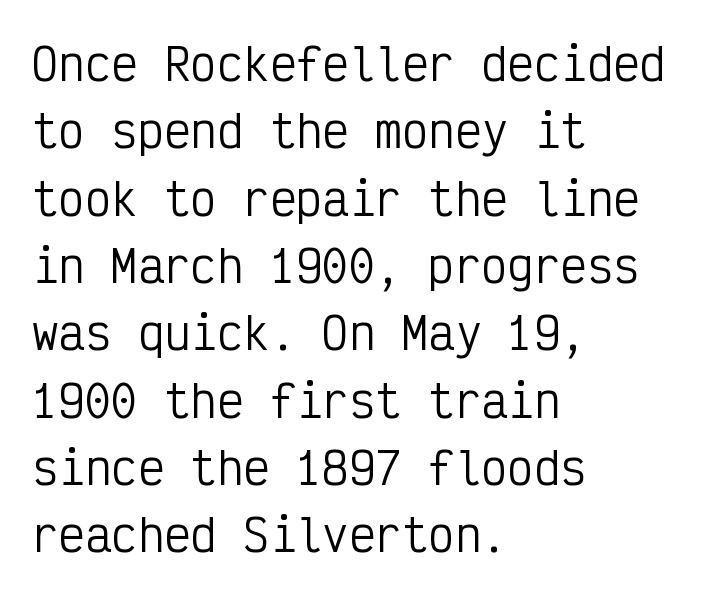
The image shows 44 px regular-weight, condensed sans-serif type, upright, monospaced; set left-aligned, normal line spacing (1.53x), normal letter spacing, not underlined; low stroke contrast and a medium x-height.
